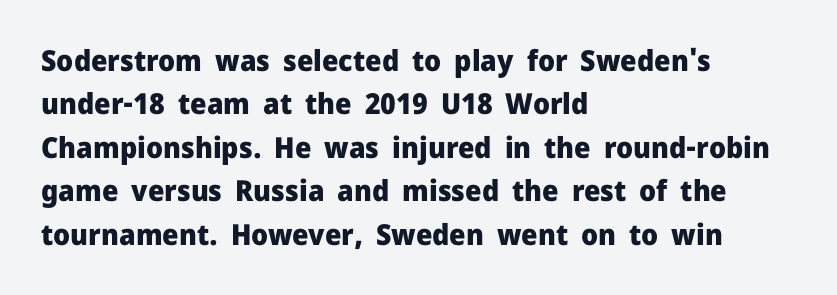
The image shows 29 px heavy sans-serif type, upright; set left-aligned, normal line spacing (1.5x), normal letter spacing, not underlined; low stroke contrast and a medium x-height.
